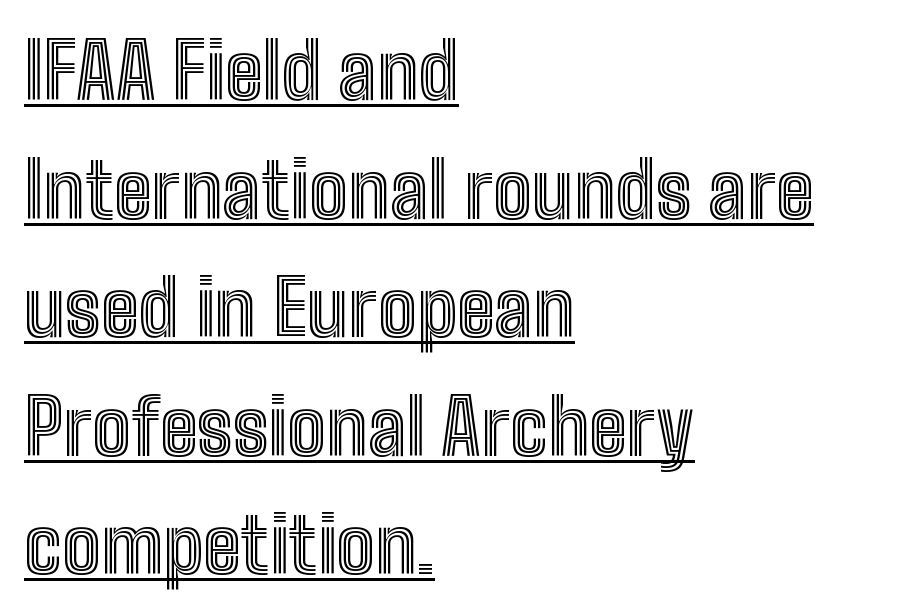
Looks like regular typesetting: each glyph gets only the width it needs. Baseline-to-baseline distance is the conventional proportion of letter height. The compositor pushed each line to the left boundary. Compared with typical body copy, the letter spacing here is the same.
